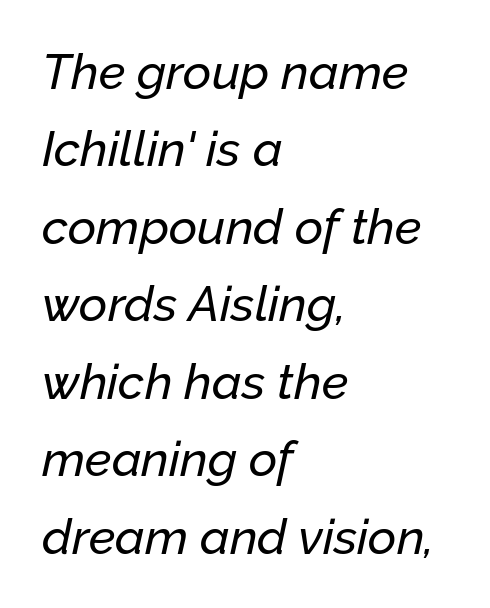
Q: Is the text italic (slanted)? A: Yes, it leans right by about 12 degrees.
Q: Is the text underlined? A: No.
Q: How is the paragraph aligned? A: Left-aligned.
Q: Is the spacing between letters normal or unusually wide? A: Normal.
Q: Is the spacing between lines tight, normal or loose? A: Normal.
Q: Width (condensed, normal, or wide)? A: Normal.
Q: Stroke contrast? A: Low.
Q: x-height? A: Medium.
Q: Monospaced? A: No.
